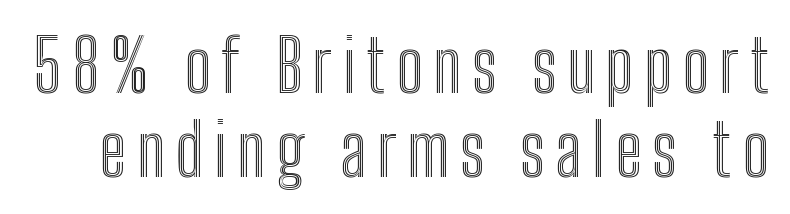
Think of a printed novel: that variable character pitch is what you see here. The letters stand upright; this is a roman face. Interline gaps are noticeably narrow in this sample. The baseline area is clear.
